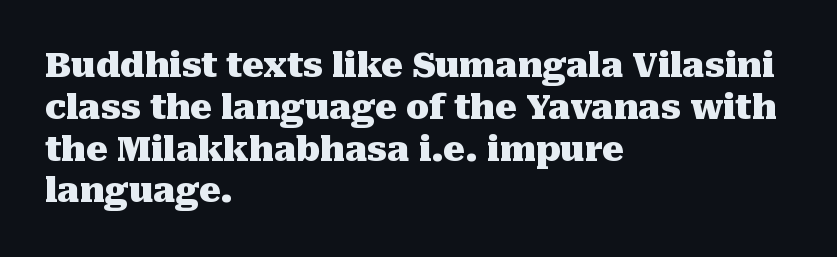
{"serif": "yes", "italic": "no", "bold": "yes", "weight": "heavy", "width": "normal", "stroke_contrast": "medium", "x_height": "medium", "monospaced": "no", "underline": "no", "align": "left", "line_spacing_ratio": 1.23, "letter_spacing": "normal", "letter_spacing_em": 0.0, "glyph_px": 34}
